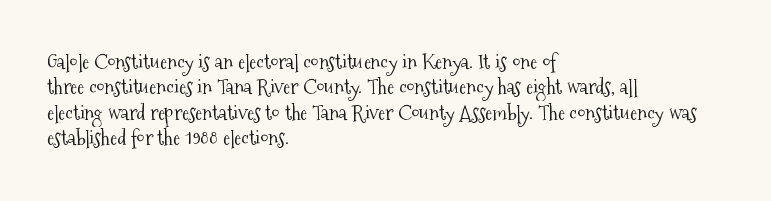
The image shows 21 px text type, upright; set left-aligned, line spacing 1.21x, normal letter spacing, not underlined.
